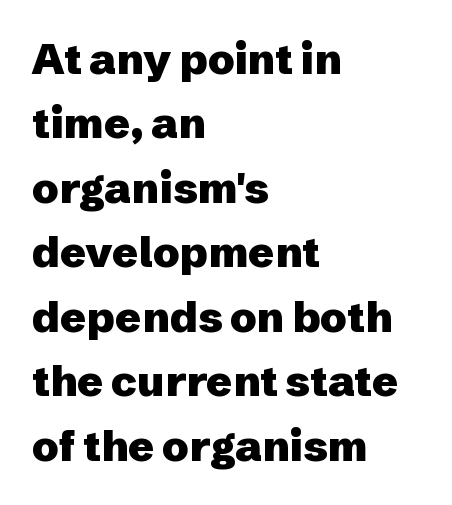
{"serif": "no", "italic": "no", "bold": "yes", "weight": "heavy", "width": "normal", "stroke_contrast": "low", "x_height": "medium", "monospaced": "no", "underline": "no", "align": "left", "line_spacing": "normal", "line_spacing_ratio": 1.5, "letter_spacing": "normal", "letter_spacing_em": 0.0, "glyph_px": 43}
